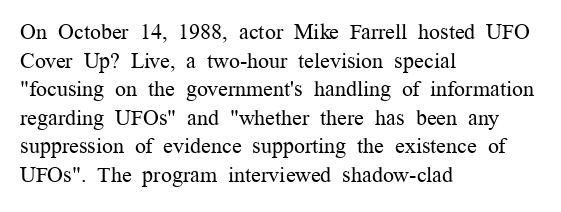
{"italic": "no", "bold": "no", "underline": "no", "align": "left", "line_spacing": "normal", "line_spacing_ratio": 1.3, "letter_spacing": "normal", "letter_spacing_em": 0.0, "glyph_px": 22}
